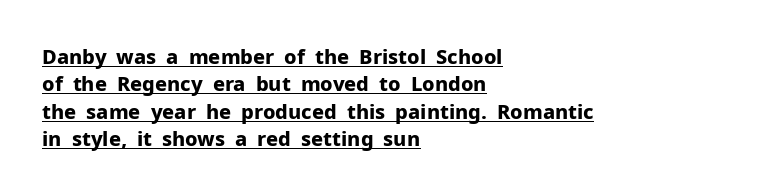
Q: Is the text bold? A: Yes.
Q: Is the text italic (slanted)? A: No, it is upright.
Q: Is the text underlined? A: Yes.
Q: How is the paragraph aligned? A: Left-aligned.
Q: Is the spacing between letters normal or unusually wide? A: Normal.
Q: Is the spacing between lines tight, normal or loose? A: Normal.
